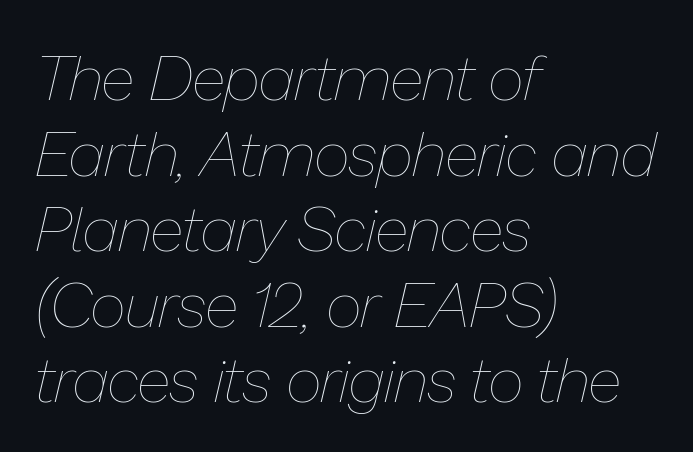
Q: Is the text bold? A: No.
Q: Is the text italic (slanted)? A: Yes, it leans right by about 13 degrees.
Q: Is the text underlined? A: No.
Q: How is the paragraph aligned? A: Left-aligned.
Q: Is the spacing between letters normal or unusually wide? A: Normal.
Q: Width (condensed, normal, or wide)? A: Normal.
Q: Stroke contrast? A: Low.
Q: x-height? A: Medium.
Q: Monospaced? A: No.
